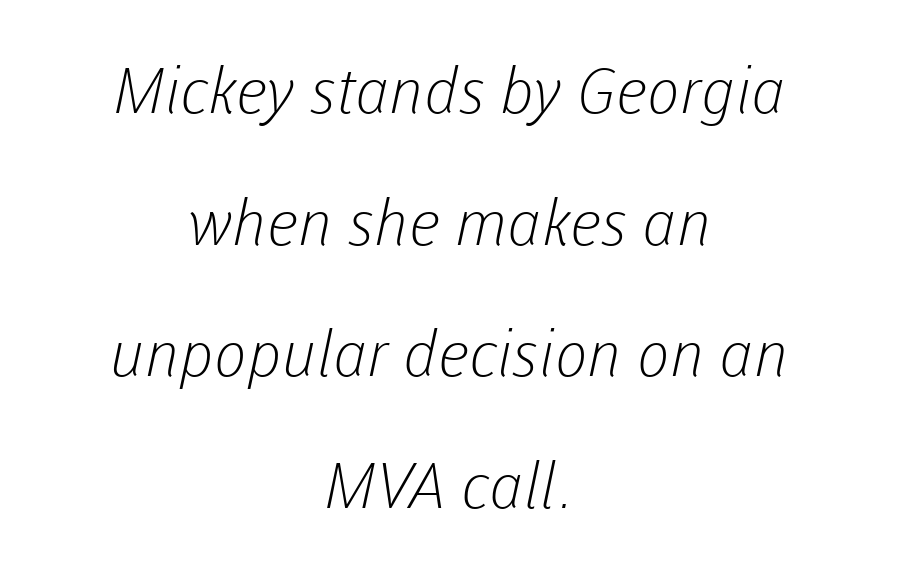
{"serif": "no", "bold": "no", "weight": "light", "width": "normal", "stroke_contrast": "low", "x_height": "medium", "monospaced": "no", "underline": "no", "align": "center", "line_spacing": "loose", "line_spacing_ratio": 2.09, "letter_spacing": "normal", "letter_spacing_em": 0.0, "glyph_px": 63}
